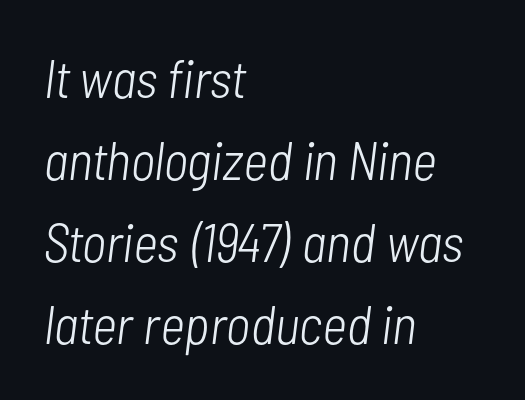
Q: Is the text bold? A: No.
Q: Is the text italic (slanted)? A: Yes, it leans right by about 7 degrees.
Q: Is the text underlined? A: No.
Q: How is the paragraph aligned? A: Left-aligned.
Q: Is the spacing between letters normal or unusually wide? A: Normal.
Q: Is the spacing between lines tight, normal or loose? A: Normal.
Q: Width (condensed, normal, or wide)? A: Condensed.
Q: Stroke contrast? A: Low.
Q: x-height? A: Medium.
Q: Monospaced? A: No.
